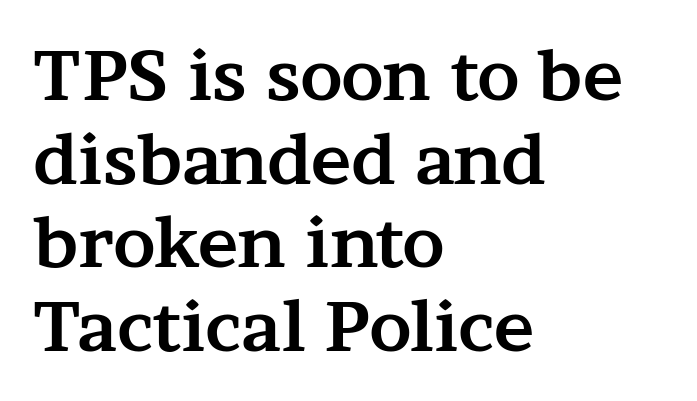
Q: Is the text bold? A: Yes.
Q: Is the text italic (slanted)? A: No, it is upright.
Q: Is the typeface a serif or a sans-serif typeface? A: Serif.
Q: Is the text underlined? A: No.
Q: How is the paragraph aligned? A: Left-aligned.
Q: Is the spacing between letters normal or unusually wide? A: Normal.
Q: Width (condensed, normal, or wide)? A: Wide.
Q: Stroke contrast? A: Medium.
Q: x-height? A: Medium.
Q: Monospaced? A: No.
